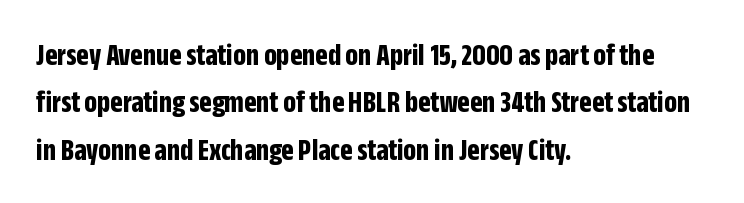
The image shows 32 px bold, condensed sans-serif type, upright; set left-aligned, normal line spacing (1.48x), normal letter spacing, not underlined; low stroke contrast and a large x-height.
